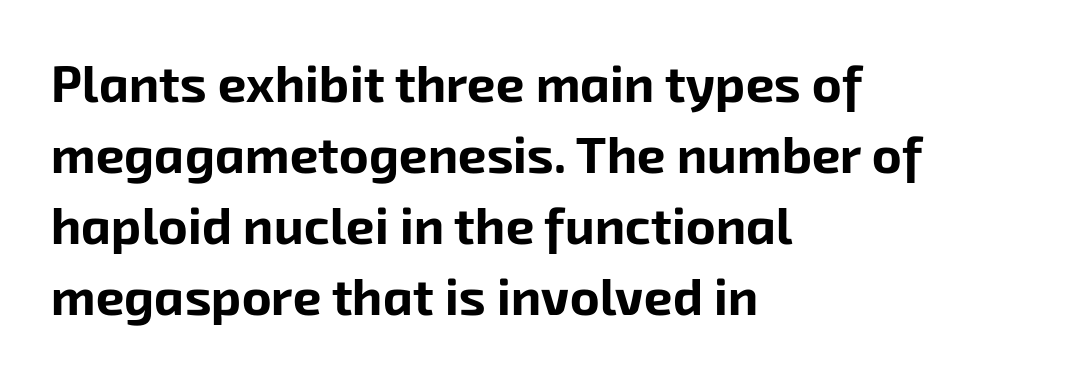
The image shows 51 px bold sans-serif type; set left-aligned, normal line spacing (1.39x), normal letter spacing, not underlined; low stroke contrast and a medium x-height.
